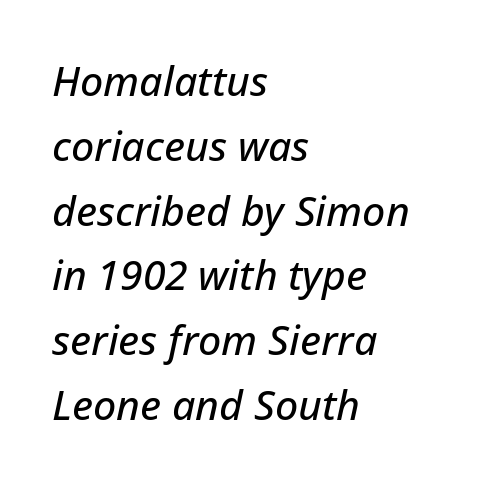
Q: Is the text italic (slanted)? A: Yes, it leans right by about 12 degrees.
Q: Is the text underlined? A: No.
Q: How is the paragraph aligned? A: Left-aligned.
Q: Is the spacing between letters normal or unusually wide? A: Normal.
Q: Is the spacing between lines tight, normal or loose? A: Normal.
Q: Width (condensed, normal, or wide)? A: Normal.
Q: Stroke contrast? A: Low.
Q: x-height? A: Medium.
Q: Monospaced? A: No.
